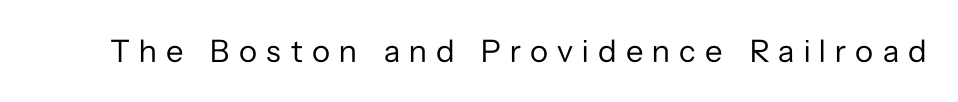
Q: Is the text bold? A: No.
Q: Is the text italic (slanted)? A: No, it is upright.
Q: Is the typeface a serif or a sans-serif typeface? A: Sans-serif.
Q: Is the text underlined? A: No.
Q: Is the spacing between letters normal or unusually wide? A: Unusually wide.
Q: Width (condensed, normal, or wide)? A: Normal.
Q: Stroke contrast? A: Low.
Q: x-height? A: Medium.
Q: Monospaced? A: No.
